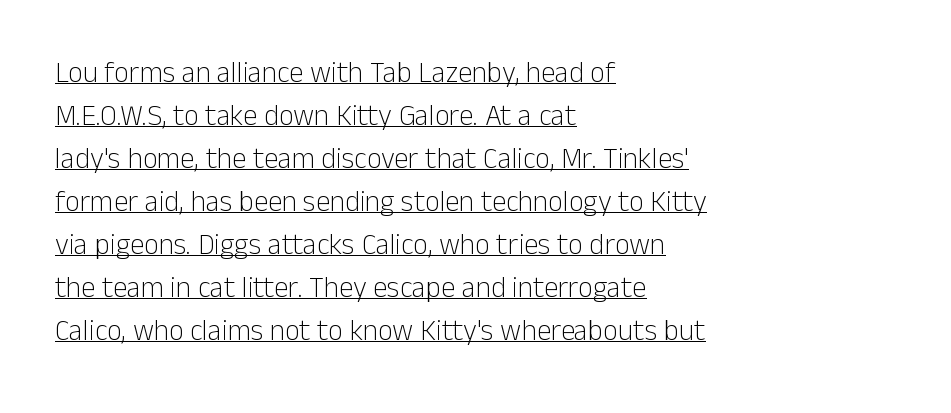
The image shows 29 px light sans-serif type, upright; set left-aligned, normal line spacing (1.48x), normal letter spacing, underlined; low stroke contrast and a medium x-height.
